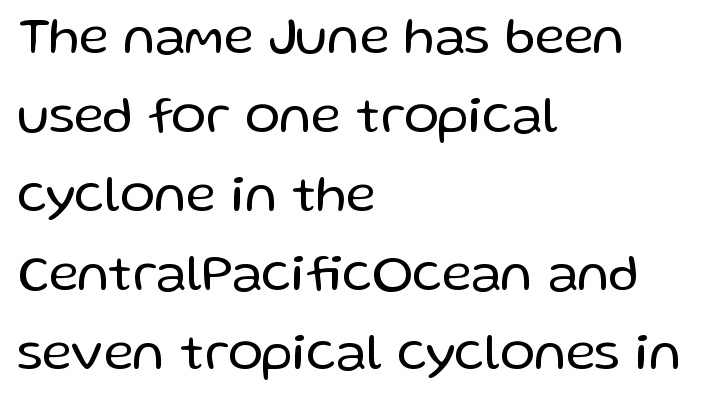
{"serif": "no", "italic": "no", "bold": "no", "weight": "regular", "width": "normal", "stroke_contrast": "low", "x_height": "medium", "monospaced": "no", "underline": "no", "align": "left", "line_spacing": "normal", "line_spacing_ratio": 1.52, "letter_spacing": "normal", "letter_spacing_em": 0.0, "glyph_px": 52}
